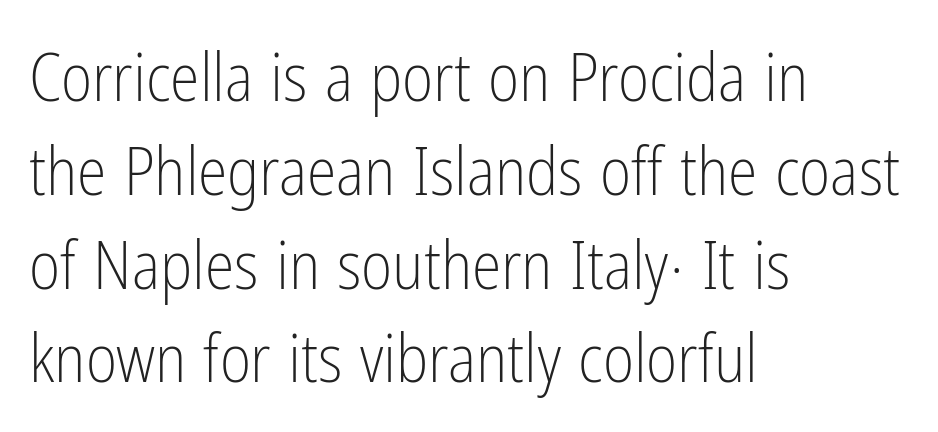
{"serif": "no", "italic": "no", "bold": "no", "weight": "light", "width": "condensed", "stroke_contrast": "low", "x_height": "medium", "monospaced": "no", "underline": "no", "align": "left", "line_spacing": "normal", "line_spacing_ratio": 1.4, "letter_spacing": "normal", "letter_spacing_em": 0.0, "glyph_px": 67}
